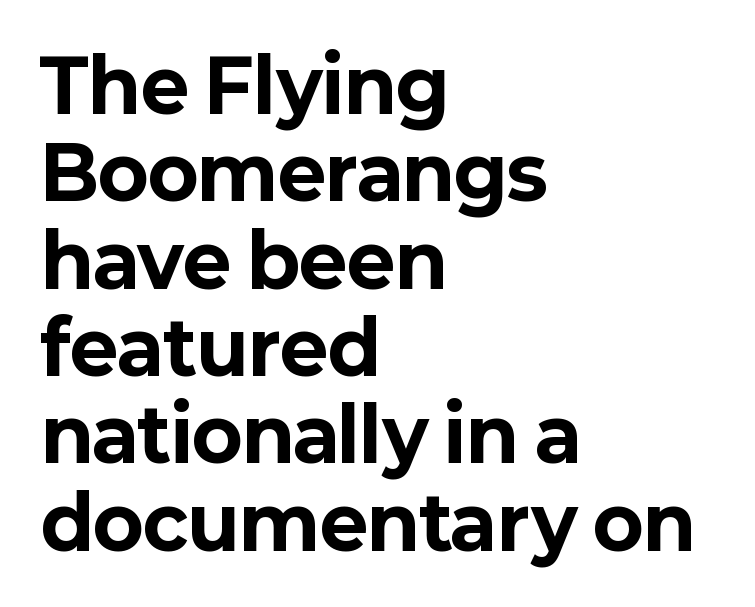
{"serif": "no", "italic": "no", "bold": "yes", "weight": "bold", "width": "normal", "stroke_contrast": "low", "x_height": "medium", "monospaced": "no", "underline": "no", "align": "left", "line_spacing_ratio": 1.18, "letter_spacing": "normal", "letter_spacing_em": 0.0, "glyph_px": 74}
